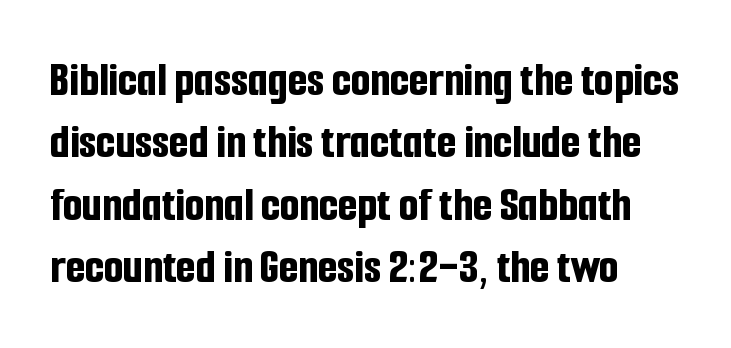
Q: Is the text bold? A: Yes.
Q: Is the text italic (slanted)? A: No, it is upright.
Q: Is the typeface a serif or a sans-serif typeface? A: Sans-serif.
Q: Is the text underlined? A: No.
Q: Is the spacing between letters normal or unusually wide? A: Normal.
Q: Is the spacing between lines tight, normal or loose? A: Normal.
Q: Width (condensed, normal, or wide)? A: Condensed.
Q: Stroke contrast? A: Low.
Q: x-height? A: Medium.
Q: Monospaced? A: No.
